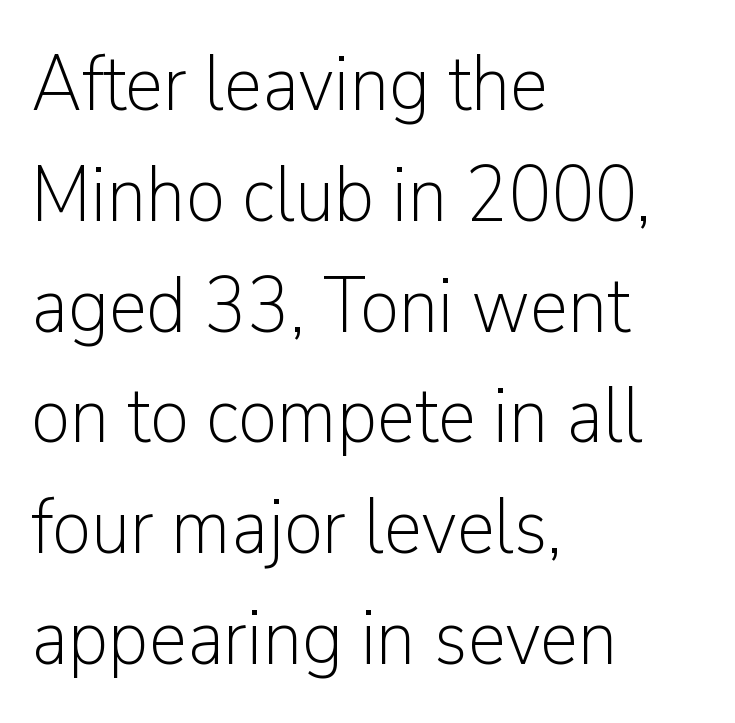
{"serif": "no", "italic": "no", "bold": "no", "weight": "light", "width": "normal", "stroke_contrast": "low", "x_height": "medium", "monospaced": "no", "underline": "no", "align": "left", "line_spacing": "normal", "line_spacing_ratio": 1.42, "letter_spacing": "normal", "letter_spacing_em": 0.0, "glyph_px": 78}
